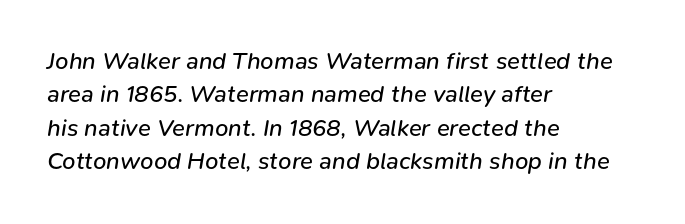
Q: Is the text bold? A: No.
Q: Is the text italic (slanted)? A: Yes, it leans right by about 9 degrees.
Q: Is the text underlined? A: No.
Q: How is the paragraph aligned? A: Left-aligned.
Q: Is the spacing between letters normal or unusually wide? A: Normal.
Q: Is the spacing between lines tight, normal or loose? A: Normal.
